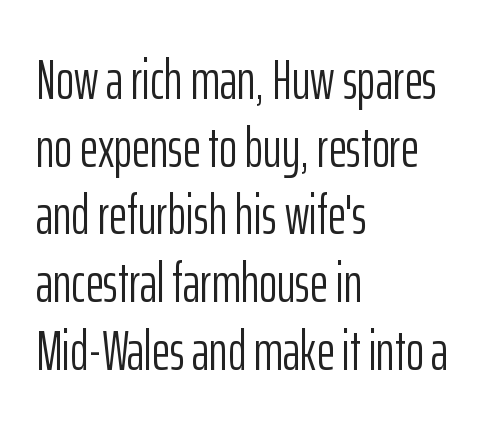
{"serif": "no", "italic": "no", "bold": "no", "weight": "light", "width": "condensed", "stroke_contrast": "low", "x_height": "medium", "monospaced": "no", "underline": "no", "align": "left", "line_spacing_ratio": 1.23, "letter_spacing": "normal", "letter_spacing_em": 0.0, "glyph_px": 55}
